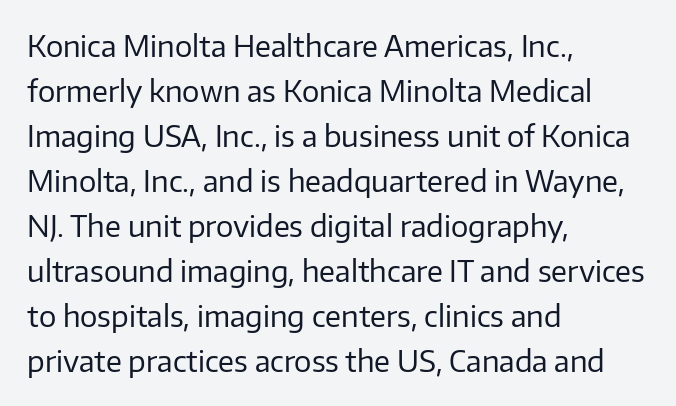
The image shows 29 px regular-weight sans-serif type, upright; set left-aligned, normal line spacing (1.55x), normal letter spacing, not underlined; low stroke contrast and a medium x-height.
